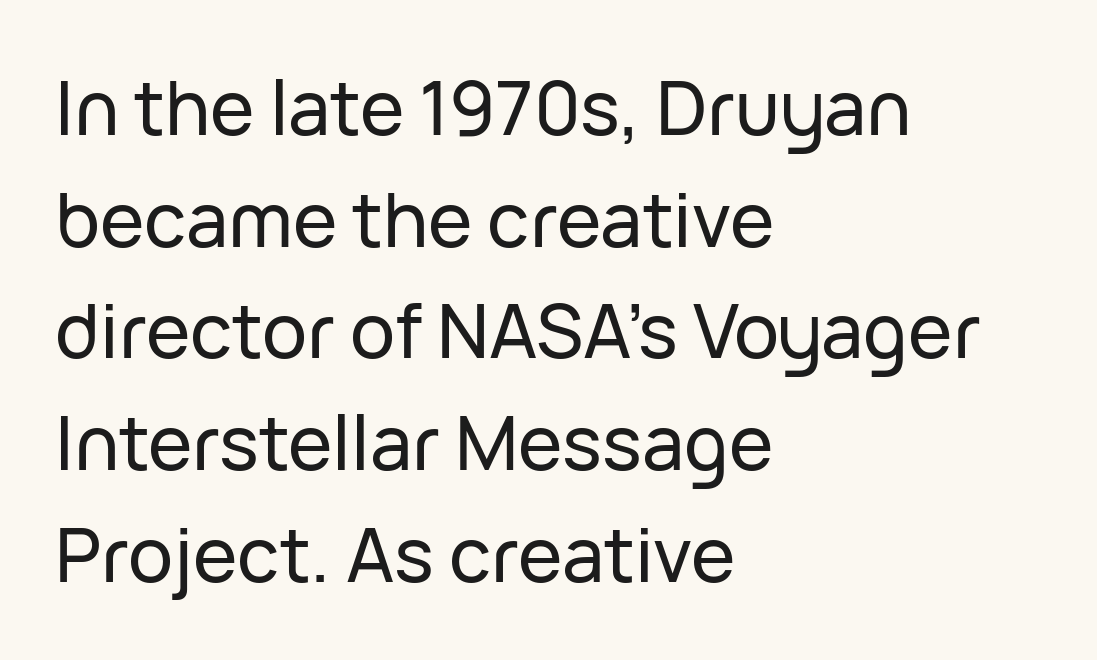
Q: Is the text italic (slanted)? A: No, it is upright.
Q: Is the typeface a serif or a sans-serif typeface? A: Sans-serif.
Q: Is the text underlined? A: No.
Q: How is the paragraph aligned? A: Left-aligned.
Q: Is the spacing between letters normal or unusually wide? A: Normal.
Q: Is the spacing between lines tight, normal or loose? A: Normal.
Q: Width (condensed, normal, or wide)? A: Normal.
Q: Stroke contrast? A: Low.
Q: x-height? A: Medium.
Q: Monospaced? A: No.
